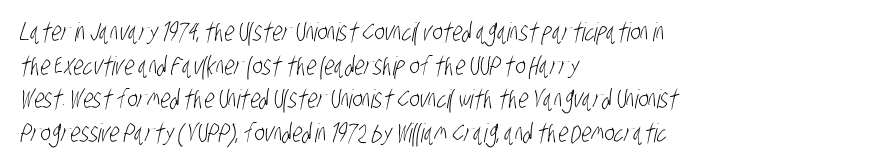
No word sits above an underline. The vertical gap from one line to the next is medium. Counters stay open thanks to moderate or lighter strokes. These lines stack with their left ends in a neat column. Standard letterfit; no display-style spreading of the glyphs.
